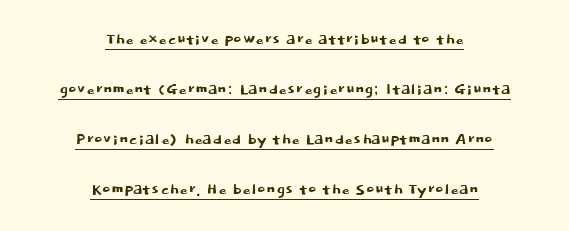
{"italic": "no", "underline": "yes", "align": "center", "line_spacing": "loose", "line_spacing_ratio": 2.5, "letter_spacing": "normal", "letter_spacing_em": 0.0, "glyph_px": 20}
